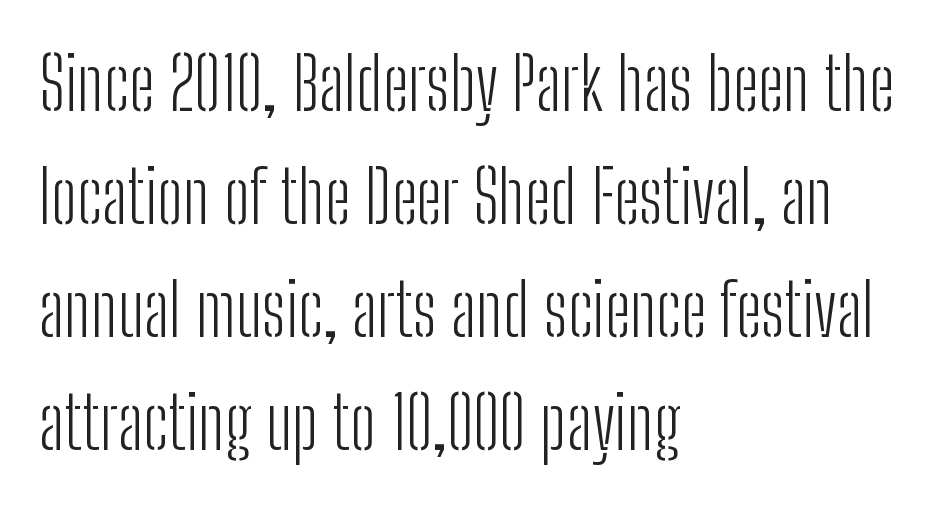
Q: Is the text bold? A: No.
Q: Is the text italic (slanted)? A: No, it is upright.
Q: Is the typeface a serif or a sans-serif typeface? A: Sans-serif.
Q: Is the text underlined? A: No.
Q: How is the paragraph aligned? A: Left-aligned.
Q: Is the spacing between letters normal or unusually wide? A: Normal.
Q: Is the spacing between lines tight, normal or loose? A: Normal.
Q: Width (condensed, normal, or wide)? A: Condensed.
Q: Stroke contrast? A: Low.
Q: x-height? A: Medium.
Q: Monospaced? A: No.
